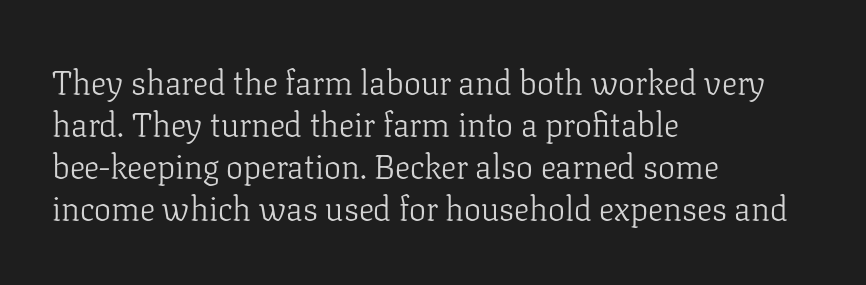
{"serif": "yes", "italic": "no", "bold": "no", "weight": "light", "width": "normal", "stroke_contrast": "low", "x_height": "medium", "monospaced": "no", "underline": "no", "align": "left", "line_spacing_ratio": 1.24, "letter_spacing": "normal", "letter_spacing_em": 0.0, "glyph_px": 34}
